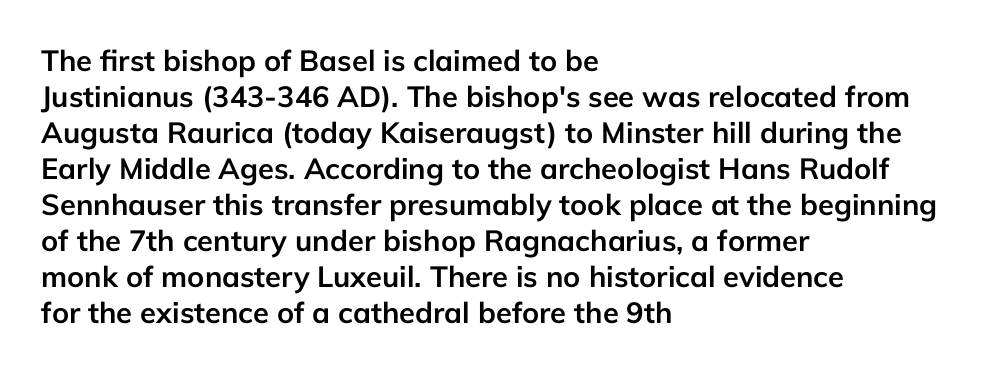
Q: Is the text bold? A: Yes.
Q: Is the text italic (slanted)? A: No, it is upright.
Q: Is the typeface a serif or a sans-serif typeface? A: Sans-serif.
Q: Is the text underlined? A: No.
Q: How is the paragraph aligned? A: Left-aligned.
Q: Is the spacing between letters normal or unusually wide? A: Normal.
Q: Width (condensed, normal, or wide)? A: Normal.
Q: Stroke contrast? A: Low.
Q: x-height? A: Medium.
Q: Monospaced? A: No.
